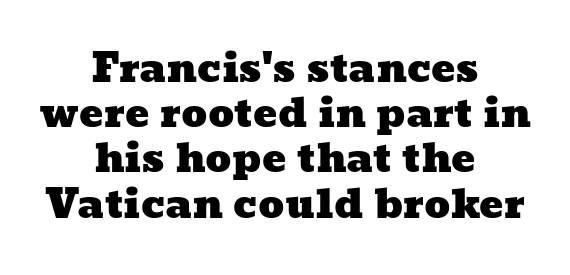
{"width": "wide", "stroke_contrast": "low", "x_height": "medium", "monospaced": "no", "underline": "no", "align": "center", "line_spacing": "tight", "line_spacing_ratio": 1.13, "letter_spacing": "normal", "letter_spacing_em": 0.0, "glyph_px": 40}
